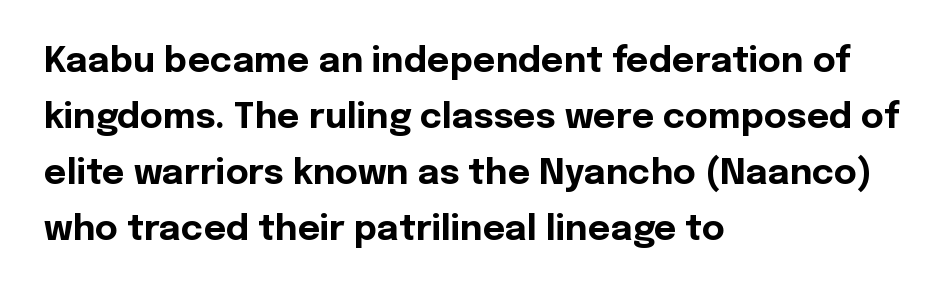
Q: Is the text bold? A: Yes.
Q: Is the text italic (slanted)? A: No, it is upright.
Q: Is the typeface a serif or a sans-serif typeface? A: Sans-serif.
Q: Is the text underlined? A: No.
Q: How is the paragraph aligned? A: Left-aligned.
Q: Is the spacing between letters normal or unusually wide? A: Normal.
Q: Is the spacing between lines tight, normal or loose? A: Normal.
Q: Width (condensed, normal, or wide)? A: Normal.
Q: x-height? A: Medium.
Q: Monospaced? A: No.
